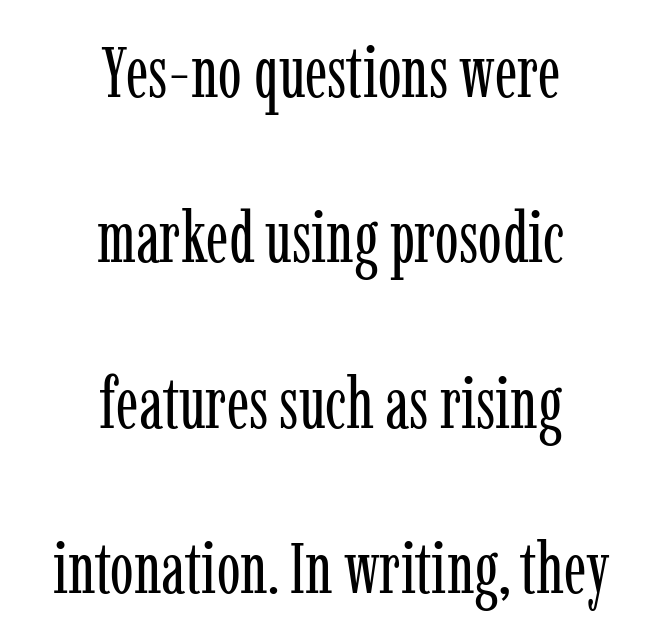
The image shows 71 px regular-weight, condensed serif type, upright; set centered, loose line spacing (2.33x), normal letter spacing, not underlined; low stroke contrast and a medium x-height.
